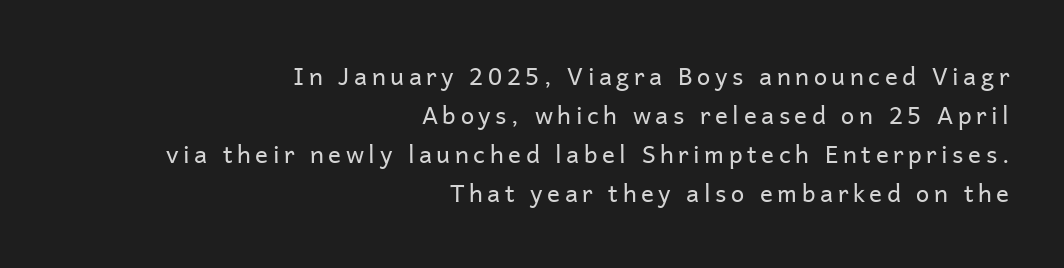
Each line ends at the same right margin while the left side varies. Descenders hang freely into open space. Unlike italic type, these characters show no tilt at all. What's the leading like? Ordinary, nothing unusual. No letter is thick-stroked: the sample isn't bold.
